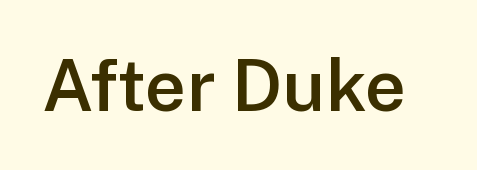
Q: Is the text bold? A: Semi-bold.
Q: Is the text italic (slanted)? A: No, it is upright.
Q: Is the typeface a serif or a sans-serif typeface? A: Sans-serif.
Q: Is the text underlined? A: No.
Q: Is the spacing between letters normal or unusually wide? A: Normal.
Q: Width (condensed, normal, or wide)? A: Normal.
Q: Stroke contrast? A: Low.
Q: x-height? A: Medium.
Q: Monospaced? A: No.
